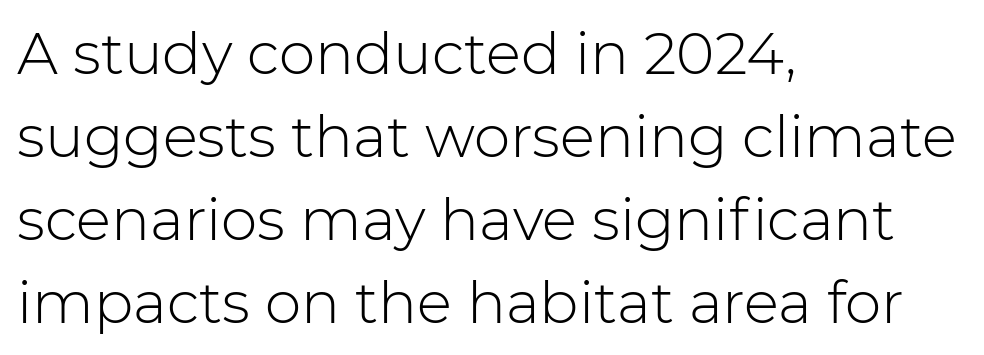
Bare-footed words on every line. Character widths vary here, with narrow letters taking less room than wide ones. The lines in this sample share a left origin and differ only in where they stop. Heft: none added — not bold. The letters stand straight up with perfectly vertical stems.
